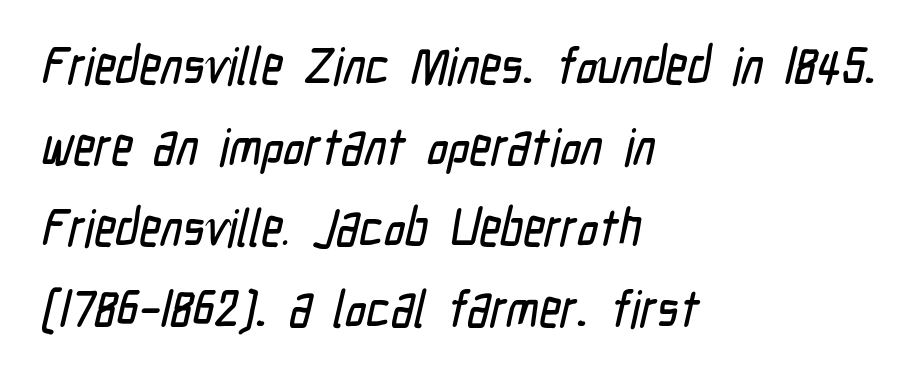
{"serif": "no", "width": "condensed", "stroke_contrast": "low", "x_height": "medium", "monospaced": "no", "underline": "no", "align": "left", "line_spacing": "normal", "line_spacing_ratio": 1.56, "letter_spacing": "normal", "letter_spacing_em": 0.0, "glyph_px": 52}
